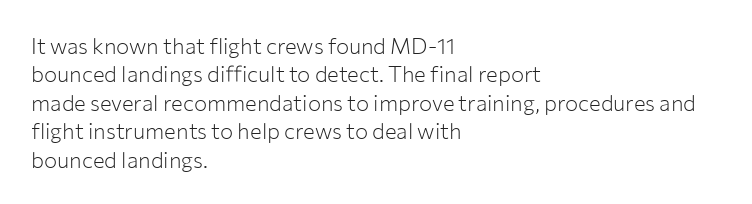
Q: Is the text bold? A: No.
Q: Is the text italic (slanted)? A: No, it is upright.
Q: Is the text underlined? A: No.
Q: How is the paragraph aligned? A: Left-aligned.
Q: Is the spacing between letters normal or unusually wide? A: Normal.
Q: Is the spacing between lines tight, normal or loose? A: Normal.
